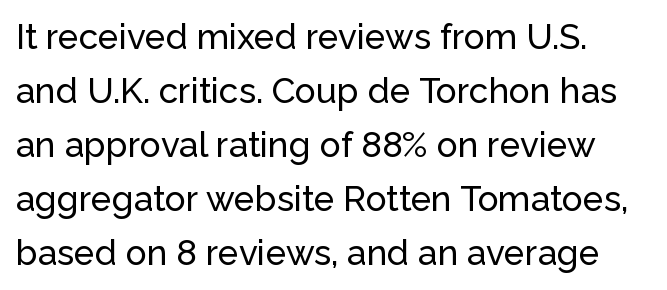
The image shows 35 px sans-serif type, upright; set left-aligned, normal line spacing (1.54x), normal letter spacing, not underlined; low stroke contrast and a medium x-height.
